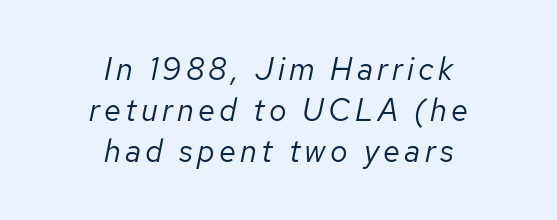
Q: Is the text bold? A: No.
Q: Is the text italic (slanted)? A: Yes, it leans right by about 12 degrees.
Q: Is the text underlined? A: No.
Q: How is the paragraph aligned? A: Centered.
Q: Is the spacing between lines tight, normal or loose? A: Normal.
Q: Width (condensed, normal, or wide)? A: Normal.
Q: Stroke contrast? A: Low.
Q: x-height? A: Medium.
Q: Monospaced? A: No.
